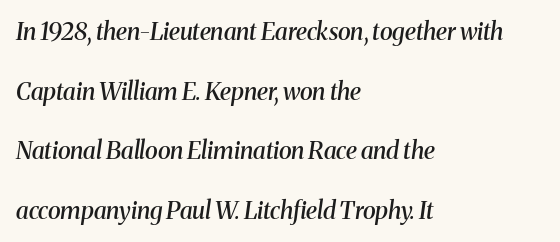
{"italic": "yes", "lean": "right", "slant_degrees": 8, "bold": "semi", "underline": "no", "align": "left", "line_spacing": "loose", "line_spacing_ratio": 2.48, "letter_spacing": "normal", "letter_spacing_em": 0.0, "glyph_px": 24}
